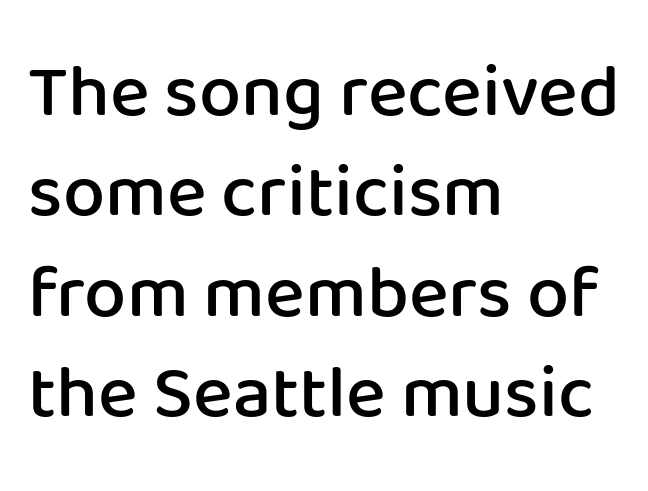
{"serif": "no", "italic": "no", "bold": "semi", "weight": "semibold", "width": "normal", "stroke_contrast": "low", "x_height": "medium", "monospaced": "no", "underline": "no", "align": "left", "line_spacing": "normal", "line_spacing_ratio": 1.34, "letter_spacing": "normal", "letter_spacing_em": 0.0, "glyph_px": 75}
